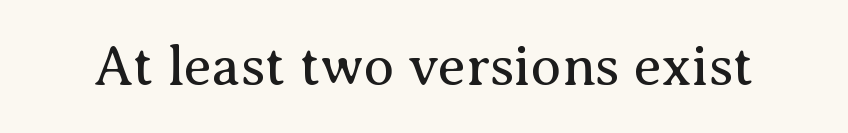
Characters remain perfectly vertical along every line. The designer went with a serif here, giving each stem small feet. This sample uses plain, unmodified letter spacing. Stroke mass is kept to a normal reading level or below. Note the varied advance widths — an 'i' is clearly narrower than an 'm'.
